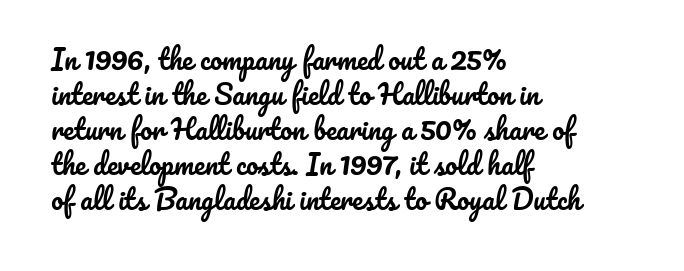
Q: Is the text italic (slanted)? A: Yes.
Q: Is the text underlined? A: No.
Q: How is the paragraph aligned? A: Left-aligned.
Q: Is the spacing between letters normal or unusually wide? A: Normal.
Q: Is the spacing between lines tight, normal or loose? A: Normal.
